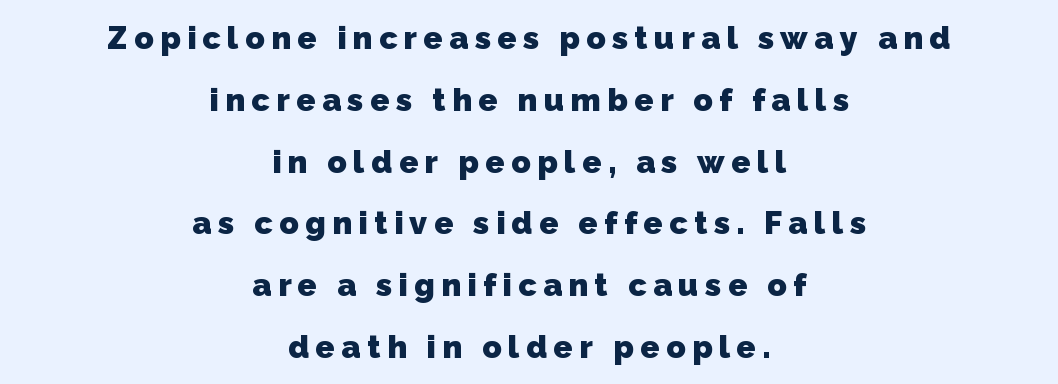
{"serif": "no", "bold": "yes", "weight": "heavy", "width": "normal", "stroke_contrast": "low", "x_height": "medium", "monospaced": "no", "underline": "no", "align": "center", "line_spacing": "loose", "line_spacing_ratio": 1.93, "letter_spacing": "wide", "letter_spacing_em": 0.2, "glyph_px": 32}
